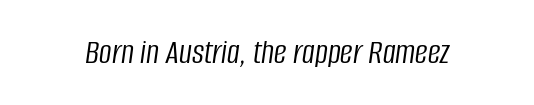
The image shows 35 px light, condensed type, italic (leaning right); set normal letter spacing, not underlined; low stroke contrast and a large x-height.
